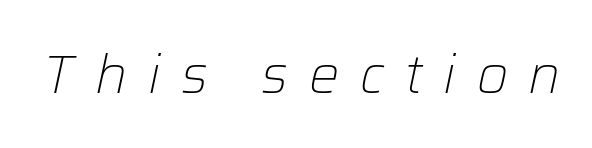
Q: Is the text bold? A: No.
Q: Is the text italic (slanted)? A: Yes, it leans right by about 12 degrees.
Q: Is the text underlined? A: No.
Q: Is the spacing between letters normal or unusually wide? A: Unusually wide.
Q: Width (condensed, normal, or wide)? A: Normal.
Q: Stroke contrast? A: Low.
Q: x-height? A: Medium.
Q: Monospaced? A: No.
